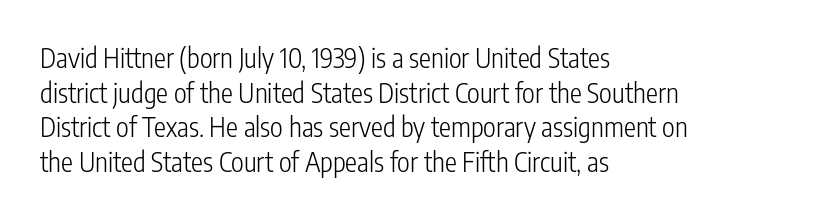
Q: Is the text bold? A: No.
Q: Is the text italic (slanted)? A: No, it is upright.
Q: Is the text underlined? A: No.
Q: How is the paragraph aligned? A: Left-aligned.
Q: Is the spacing between letters normal or unusually wide? A: Normal.
Q: Is the spacing between lines tight, normal or loose? A: Normal.
